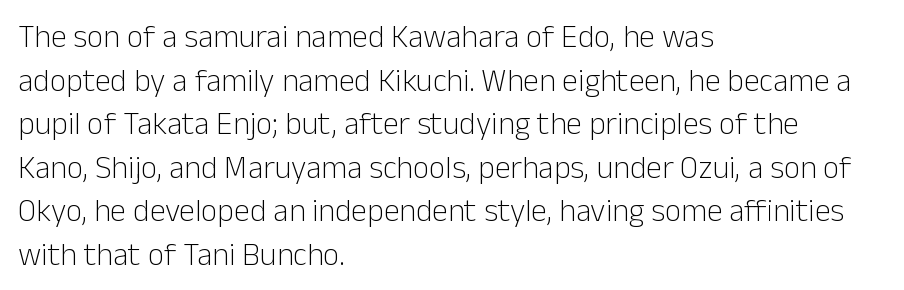
Looks like regular typesetting: each glyph gets only the width it needs. The lines in this sample share a left origin and differ only in where they stop. Is there much room between lines? A standard amount, neither cramped nor airy. Descender tails drop into unmarked territory. Nothing heavy about these letters — not bold at all.
